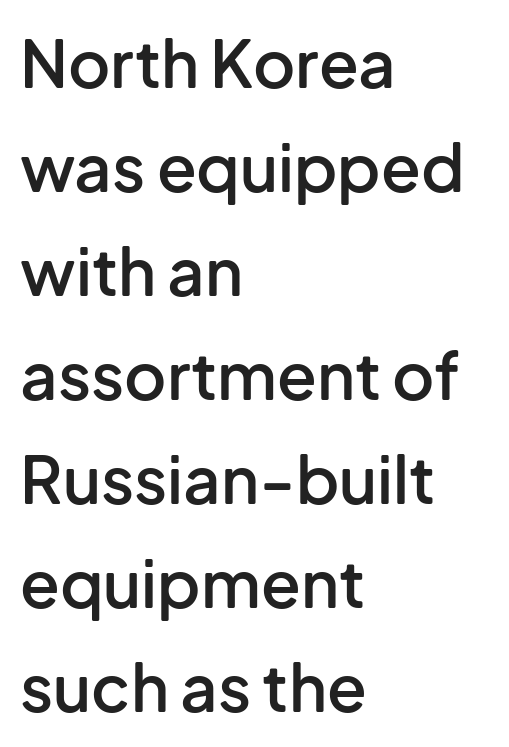
{"serif": "no", "italic": "no", "bold": "semi", "weight": "semibold", "width": "normal", "stroke_contrast": "low", "x_height": "medium", "monospaced": "no", "underline": "no", "align": "left", "line_spacing": "normal", "line_spacing_ratio": 1.6, "letter_spacing": "normal", "letter_spacing_em": 0.0, "glyph_px": 65}
